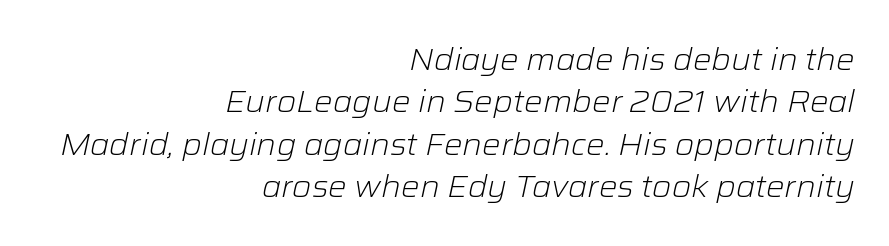
Slanted lettering throughout. Each row of text sits above clean, open space. Caption: multi-line text, flush right, ragged left. Ink coverage per letter is moderate at most. The space between consecutive lines is moderate.
